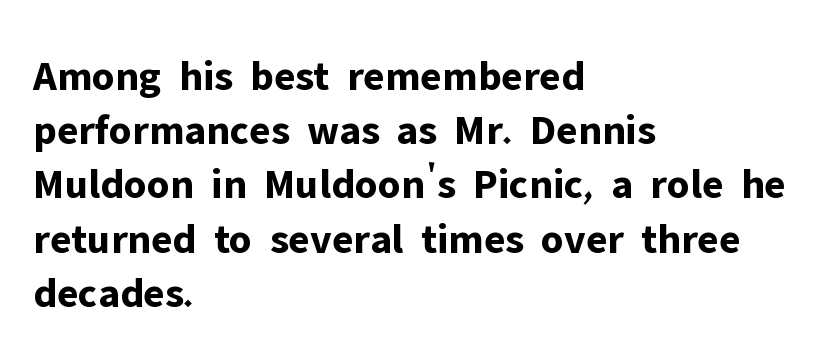
Q: Is the text bold? A: Yes.
Q: Is the text italic (slanted)? A: No, it is upright.
Q: Is the typeface a serif or a sans-serif typeface? A: Sans-serif.
Q: Is the text underlined? A: No.
Q: How is the paragraph aligned? A: Left-aligned.
Q: Is the spacing between letters normal or unusually wide? A: Normal.
Q: Is the spacing between lines tight, normal or loose? A: Normal.
Q: Width (condensed, normal, or wide)? A: Normal.
Q: Stroke contrast? A: Low.
Q: x-height? A: Medium.
Q: Monospaced? A: No.
